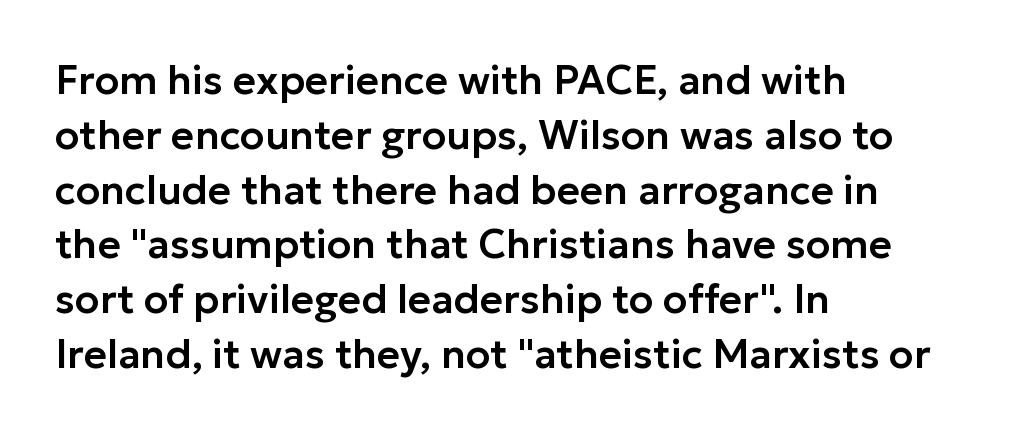
Q: Is the text italic (slanted)? A: No, it is upright.
Q: Is the typeface a serif or a sans-serif typeface? A: Sans-serif.
Q: Is the text underlined? A: No.
Q: How is the paragraph aligned? A: Left-aligned.
Q: Is the spacing between letters normal or unusually wide? A: Normal.
Q: Is the spacing between lines tight, normal or loose? A: Normal.
Q: Width (condensed, normal, or wide)? A: Normal.
Q: Stroke contrast? A: Low.
Q: x-height? A: Medium.
Q: Monospaced? A: No.
